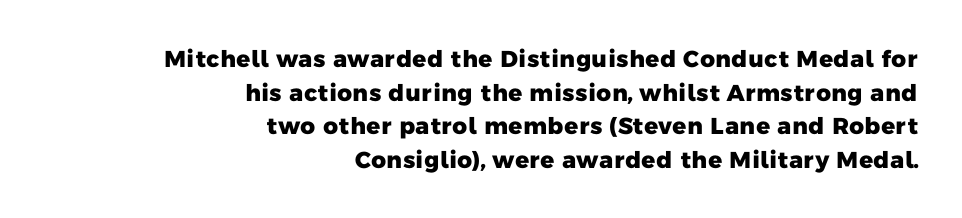
Q: Is the text bold? A: Yes.
Q: Is the text underlined? A: No.
Q: How is the paragraph aligned? A: Right-aligned.
Q: Is the spacing between letters normal or unusually wide? A: Normal.
Q: Is the spacing between lines tight, normal or loose? A: Normal.
